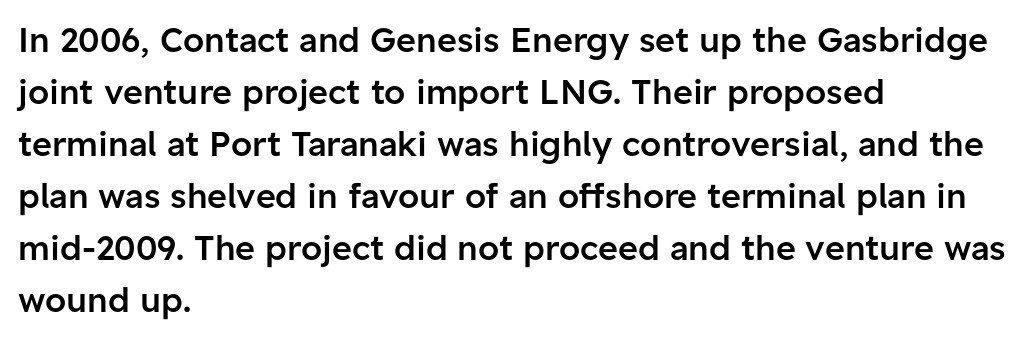
Q: Is the text bold? A: Semi-bold.
Q: Is the text italic (slanted)? A: No, it is upright.
Q: Is the typeface a serif or a sans-serif typeface? A: Sans-serif.
Q: Is the text underlined? A: No.
Q: How is the paragraph aligned? A: Left-aligned.
Q: Is the spacing between letters normal or unusually wide? A: Normal.
Q: Is the spacing between lines tight, normal or loose? A: Normal.
Q: Width (condensed, normal, or wide)? A: Normal.
Q: Stroke contrast? A: Low.
Q: x-height? A: Medium.
Q: Monospaced? A: No.
